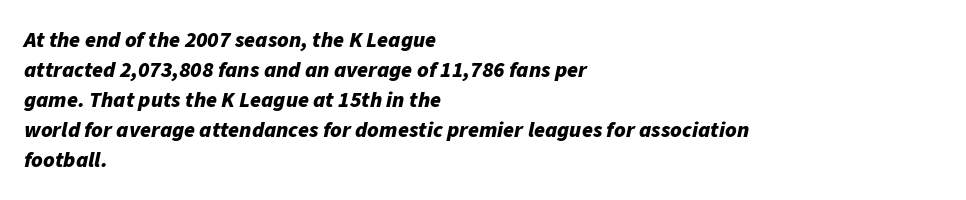
The image shows 22 px bold type, italic (leaning right); set left-aligned, normal line spacing (1.36x), normal letter spacing, not underlined.
